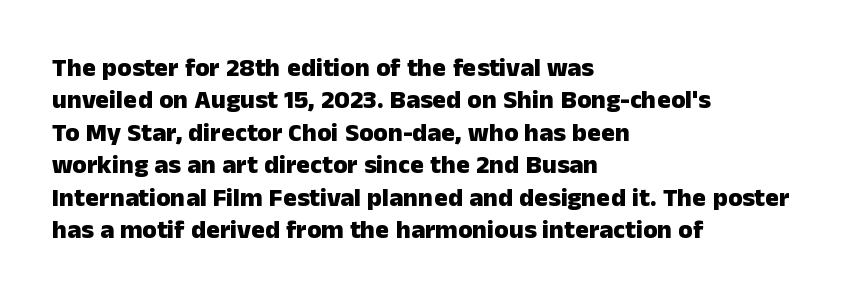
The image shows 26 px bold type, upright; set left-aligned, normal line spacing (1.25x), normal letter spacing, not underlined.
